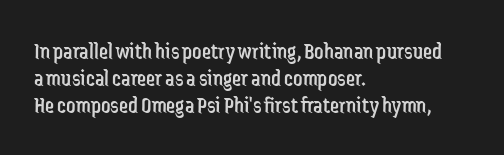
The image shows 23 px text type, upright; set left-aligned, line spacing 1.18x, normal letter spacing, not underlined.
